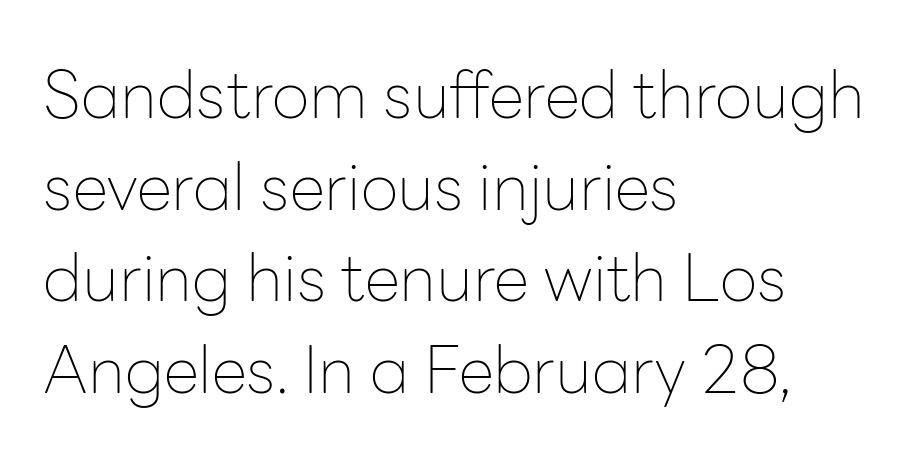
{"serif": "no", "italic": "no", "bold": "no", "weight": "thin", "width": "normal", "stroke_contrast": "low", "x_height": "medium", "monospaced": "no", "underline": "no", "align": "left", "line_spacing": "normal", "line_spacing_ratio": 1.41, "letter_spacing": "normal", "letter_spacing_em": 0.0, "glyph_px": 65}
